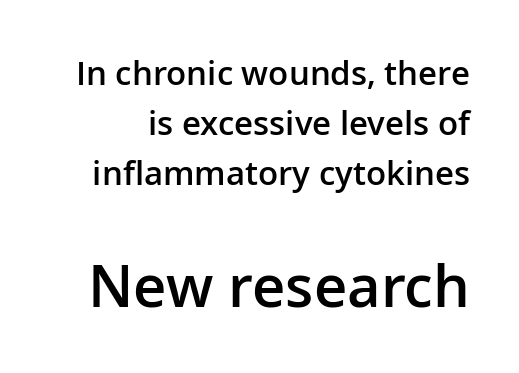
The image shows 58 px semibold sans-serif type, upright; set normal line spacing (1.51x), normal letter spacing, not underlined; the second (bottom) block is 1.76x larger; low stroke contrast and a medium x-height.
